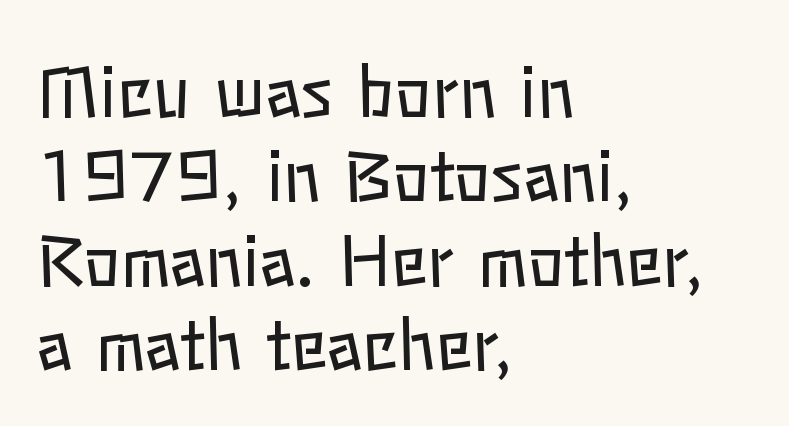
Weight: in the light-to-regular range. The line texture is even and compact thanks to regular tracking. Note the varied advance widths — an 'i' is clearly narrower than an 'm'. Which margin do the lines hug? The left one — the right edge is uneven.
